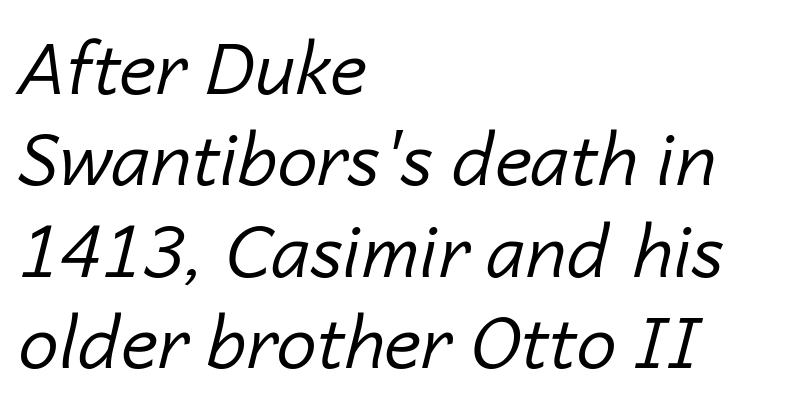
The image shows 72 px regular-weight type, italic (leaning right); set left-aligned, normal line spacing (1.27x), normal letter spacing, not underlined; low stroke contrast and a medium x-height.
